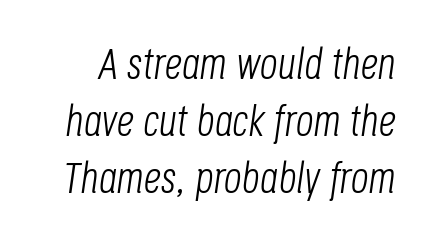
The image shows 44 px light, condensed type, italic (leaning right); set normal line spacing (1.3x), normal letter spacing, not underlined; low stroke contrast and a large x-height.
